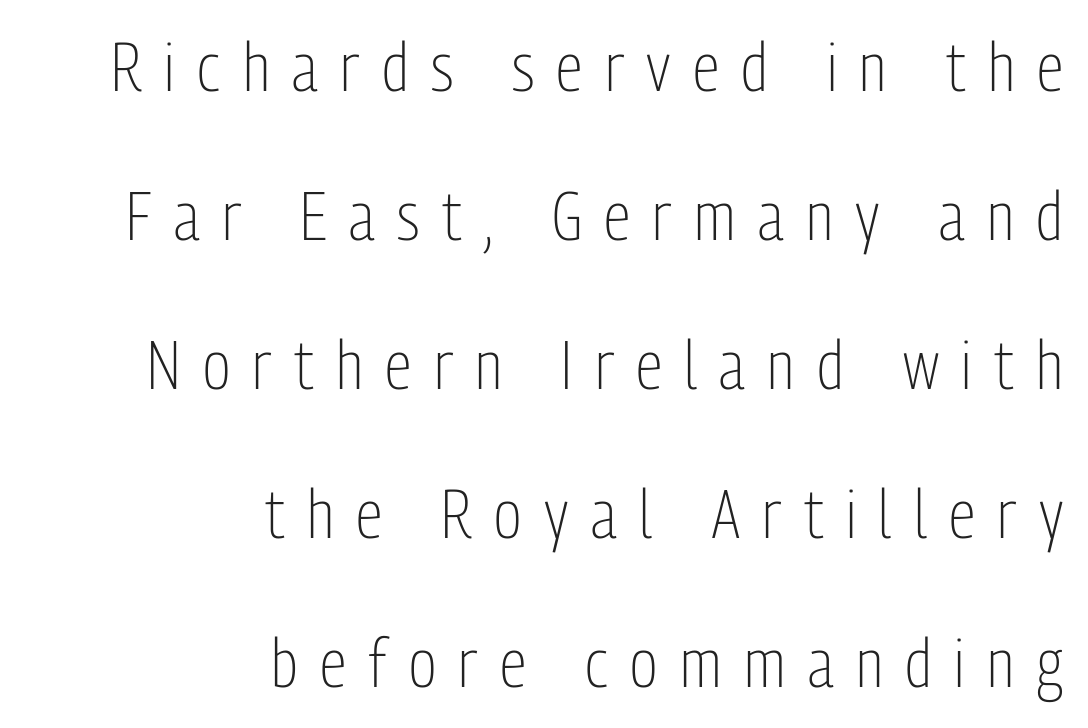
The image shows 68 px light, condensed sans-serif type, upright; set right-aligned, loose line spacing (2.19x), unusually wide letter spacing (+0.33 em), not underlined; low stroke contrast and a medium x-height.
